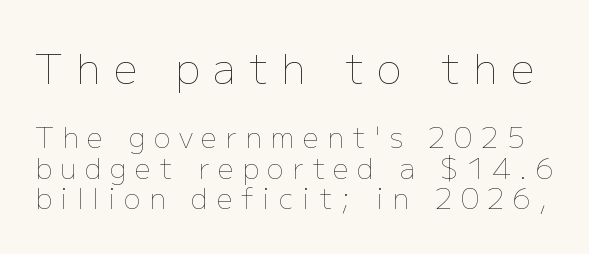
Reading down the column, the eye jumps only a short way to each next line. The initial chunk of copy outweighs the following chunk in type size. Characters remain perfectly vertical along every line. The letters are spread apart with noticeably loose tracking. Proportional: the letters do not fall into vertical columns.
